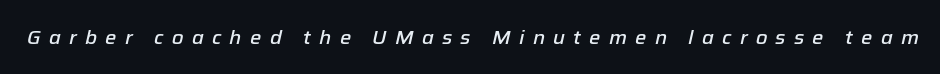
Q: Is the text bold? A: Semi-bold.
Q: Is the text italic (slanted)? A: Yes, it leans right by about 12 degrees.
Q: Is the text underlined? A: No.
Q: Is the spacing between letters normal or unusually wide? A: Unusually wide.
